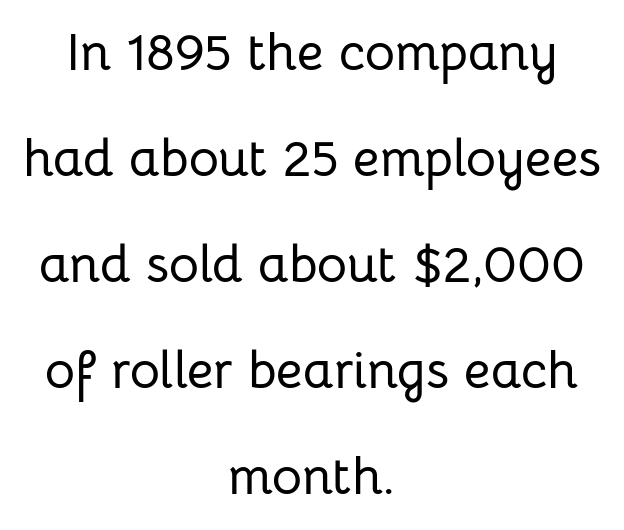
Q: Is the text italic (slanted)? A: No, it is upright.
Q: Is the typeface a serif or a sans-serif typeface? A: Sans-serif.
Q: Is the text underlined? A: No.
Q: How is the paragraph aligned? A: Centered.
Q: Is the spacing between letters normal or unusually wide? A: Normal.
Q: Is the spacing between lines tight, normal or loose? A: Loose.
Q: Width (condensed, normal, or wide)? A: Normal.
Q: Stroke contrast? A: Low.
Q: x-height? A: Medium.
Q: Monospaced? A: No.
